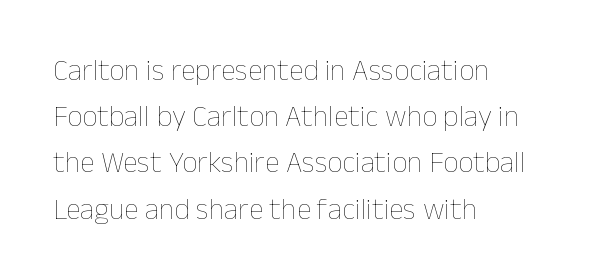
In CSS terms this would be text-align: left. Posture: straight, roman, zero tilt. Only glyphs here, with clear space below each row. The tracking reads as untouched default to a designer's eye. Leading: standard.
